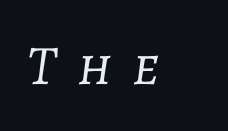
The image shows 56 px light type, italic (leaning right); set unusually wide letter spacing (+0.37 em), not underlined; low stroke contrast and a medium x-height.
